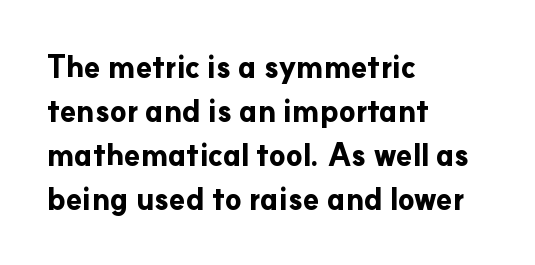
Q: Is the text bold? A: Yes.
Q: Is the text italic (slanted)? A: No, it is upright.
Q: Is the typeface a serif or a sans-serif typeface? A: Sans-serif.
Q: Is the text underlined? A: No.
Q: How is the paragraph aligned? A: Left-aligned.
Q: Is the spacing between letters normal or unusually wide? A: Normal.
Q: Is the spacing between lines tight, normal or loose? A: Normal.
Q: Width (condensed, normal, or wide)? A: Normal.
Q: Stroke contrast? A: Low.
Q: x-height? A: Small.
Q: Monospaced? A: No.
